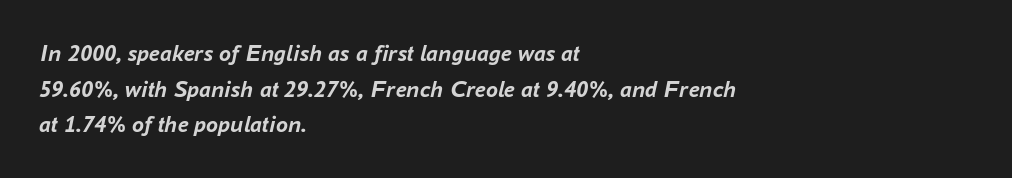
Caption: multi-line text, flush left, ragged right. Only glyphs here, with clear space below each row. This block has exactly the height ordinary leading produces. Nobody touched the tracking dial on this one.
